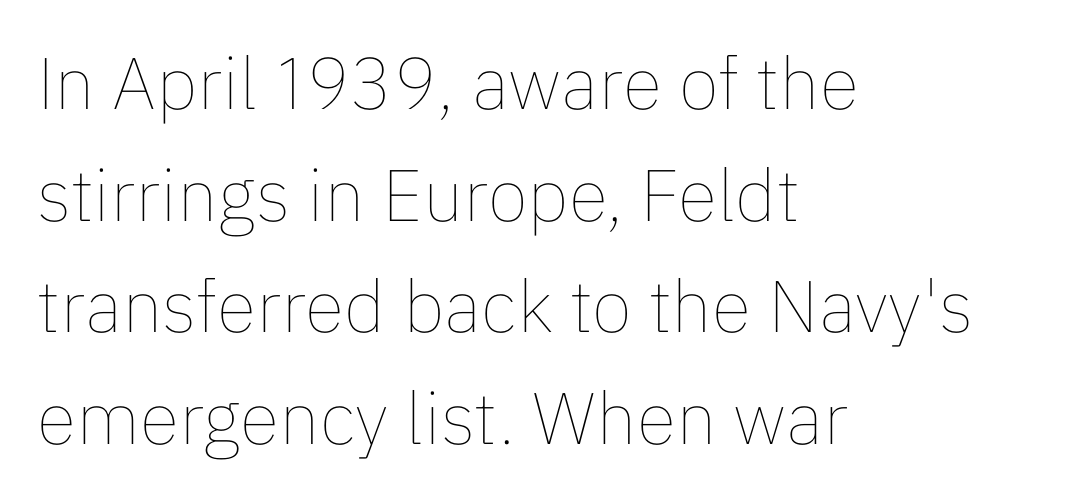
Q: Is the text bold? A: No.
Q: Is the text italic (slanted)? A: No, it is upright.
Q: Is the text underlined? A: No.
Q: How is the paragraph aligned? A: Left-aligned.
Q: Is the spacing between letters normal or unusually wide? A: Normal.
Q: Is the spacing between lines tight, normal or loose? A: Normal.
Q: Width (condensed, normal, or wide)? A: Normal.
Q: Stroke contrast? A: Low.
Q: x-height? A: Medium.
Q: Monospaced? A: No.
